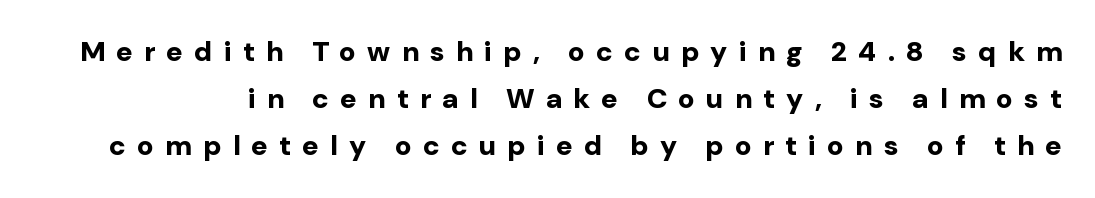
On the weight axis this lands at bold, roughly 700. Horizontal bands of white between lines are of average thickness. This sample has the flowing, uneven cadence of proportional lettering. The gaps between neighbouring characters are conspicuously large.
